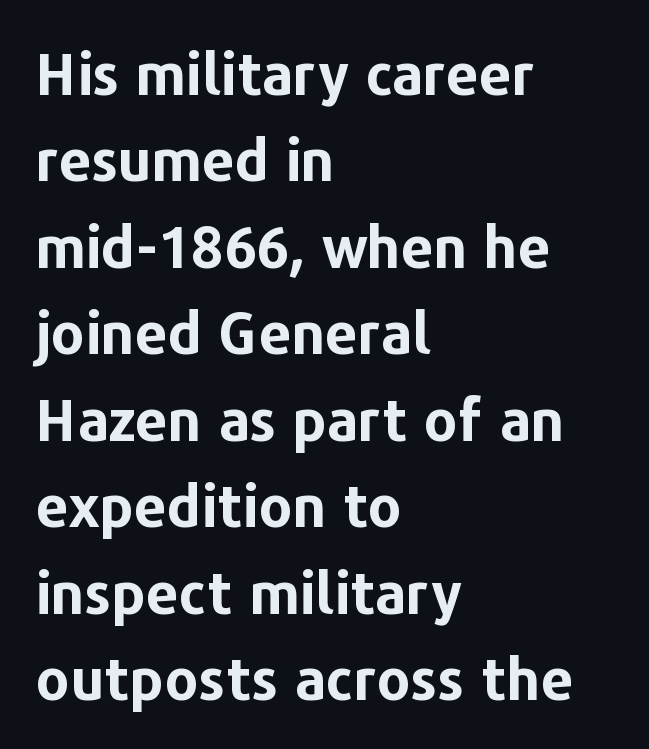
{"serif": "no", "italic": "no", "bold": "yes", "weight": "bold", "width": "normal", "stroke_contrast": "low", "x_height": "medium", "monospaced": "no", "underline": "no", "align": "left", "line_spacing": "normal", "line_spacing_ratio": 1.49, "letter_spacing": "normal", "letter_spacing_em": 0.0, "glyph_px": 58}
